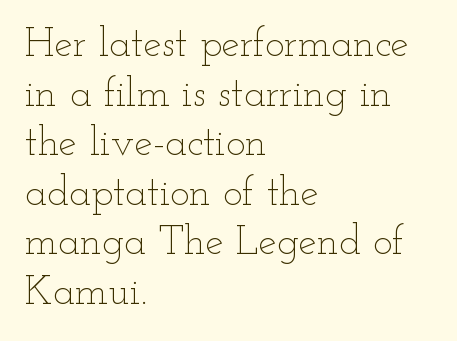
{"italic": "no", "bold": "no", "weight": "thin", "width": "wide", "stroke_contrast": "low", "x_height": "small", "monospaced": "no", "underline": "no", "align": "left", "line_spacing_ratio": 1.21, "letter_spacing": "normal", "letter_spacing_em": 0.0, "glyph_px": 41}
